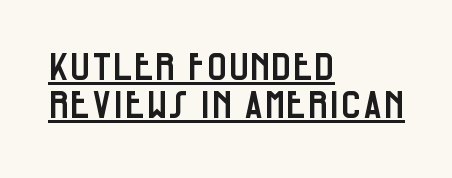
{"serif": "no", "italic": "no", "width": "condensed", "stroke_contrast": "low", "x_height": "large", "monospaced": "no", "underline": "yes", "align": "left", "line_spacing": "tight", "line_spacing_ratio": 1.01, "letter_spacing": "normal", "letter_spacing_em": 0.0, "glyph_px": 38}
